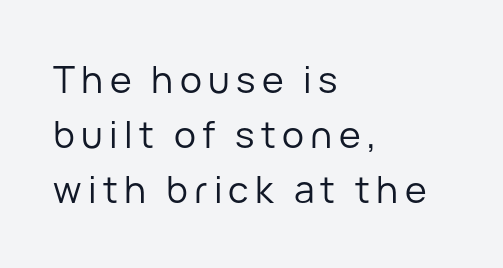
Q: Is the text bold? A: No.
Q: Is the text italic (slanted)? A: No, it is upright.
Q: Is the typeface a serif or a sans-serif typeface? A: Sans-serif.
Q: Is the text underlined? A: No.
Q: How is the paragraph aligned? A: Left-aligned.
Q: Is the spacing between lines tight, normal or loose? A: Normal.
Q: Width (condensed, normal, or wide)? A: Normal.
Q: Stroke contrast? A: Low.
Q: x-height? A: Medium.
Q: Monospaced? A: No.
